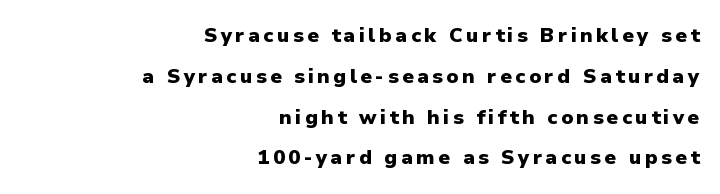
Q: Is the text bold? A: Yes.
Q: Is the text italic (slanted)? A: No, it is upright.
Q: Is the text underlined? A: No.
Q: How is the paragraph aligned? A: Right-aligned.
Q: Is the spacing between lines tight, normal or loose? A: Loose.
